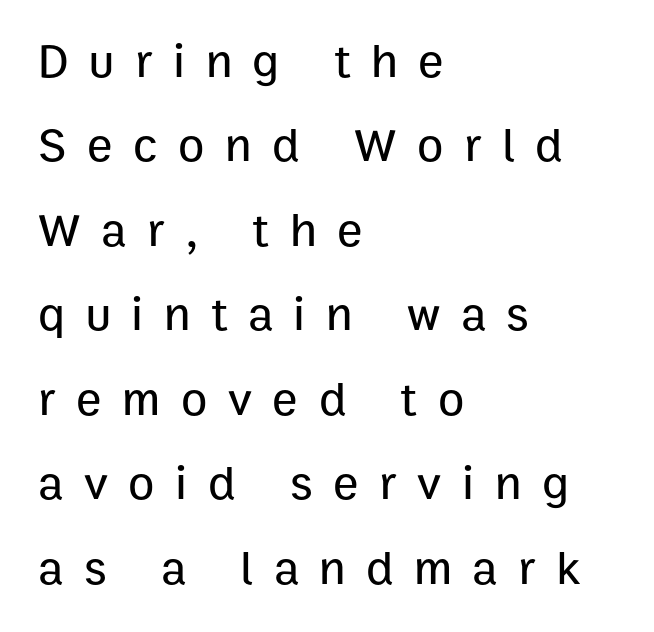
{"serif": "no", "italic": "no", "width": "normal", "stroke_contrast": "low", "x_height": "medium", "monospaced": "no", "underline": "no", "align": "left", "line_spacing_ratio": 1.76, "letter_spacing": "wide", "letter_spacing_em": 0.43, "glyph_px": 48}
